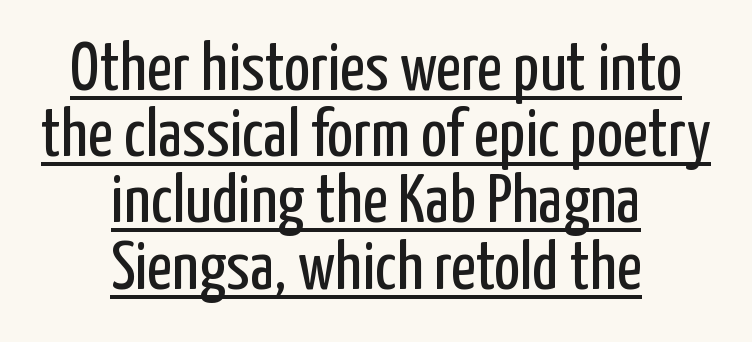
A typesetter would call this proportional, since set widths differ per character. The line texture is even and compact thanks to regular tracking. Is the type heavy? It reads as light-to-regular instead. Whoever set this chose condensed vertical rhythm over breathing room. Short and long lines alike share a common midpoint. In designer terms, the underline attribute is active on this setting.
